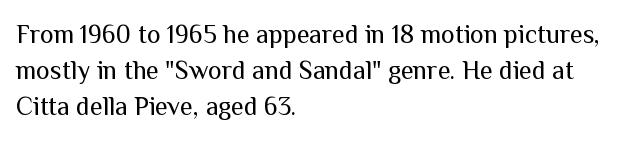
The image shows 26 px text type, upright; set left-aligned, normal line spacing (1.39x), normal letter spacing, not underlined.
